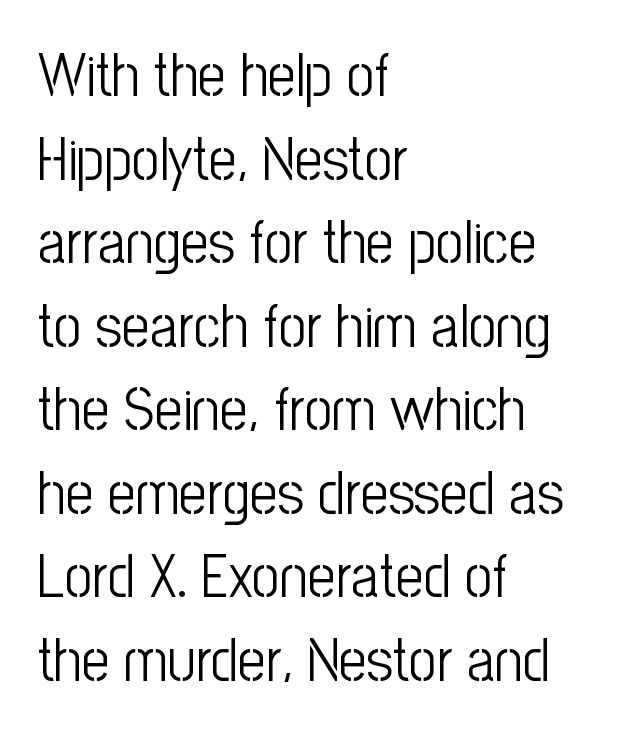
The image shows 61 px light, condensed sans-serif type, upright; set left-aligned, normal line spacing (1.37x), normal letter spacing, not underlined; low stroke contrast and a medium x-height.
